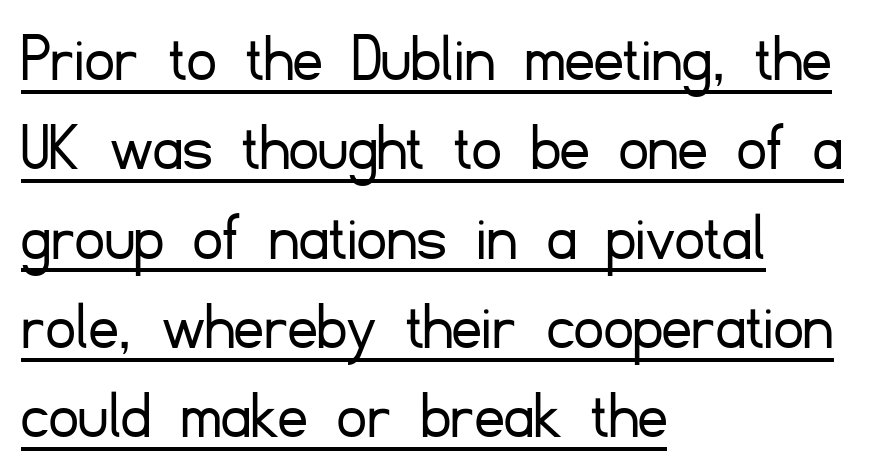
The image shows 72 px light sans-serif type, upright; set left-aligned, line spacing 1.24x, normal letter spacing, underlined; low stroke contrast and a small x-height.
